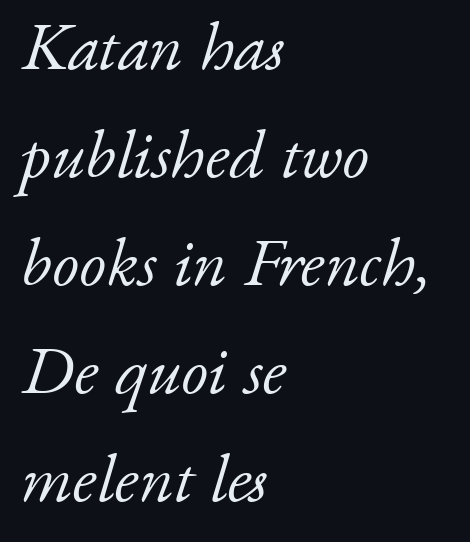
The image shows 68 px light serif type, italic (leaning right); set left-aligned, normal line spacing (1.59x), normal letter spacing, not underlined; low stroke contrast and a small x-height.
